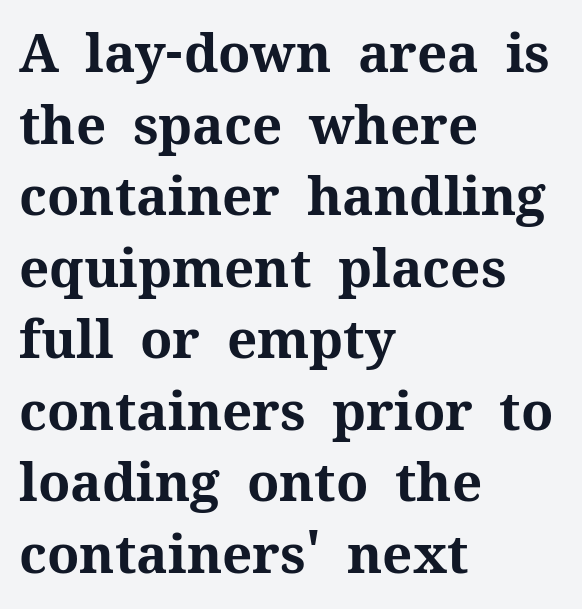
Q: Is the text bold? A: Yes.
Q: Is the text italic (slanted)? A: No, it is upright.
Q: Is the typeface a serif or a sans-serif typeface? A: Serif.
Q: Is the text underlined? A: No.
Q: How is the paragraph aligned? A: Left-aligned.
Q: Is the spacing between letters normal or unusually wide? A: Normal.
Q: Is the spacing between lines tight, normal or loose? A: Normal.
Q: Width (condensed, normal, or wide)? A: Normal.
Q: Stroke contrast? A: Medium.
Q: x-height? A: Medium.
Q: Monospaced? A: No.
